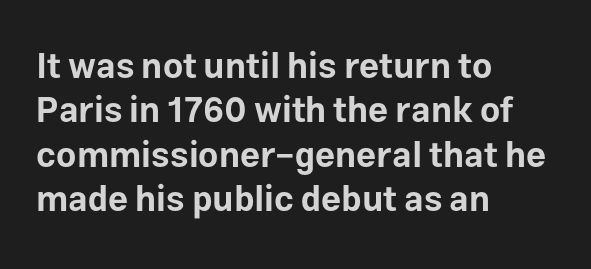
{"serif": "no", "italic": "no", "bold": "yes", "weight": "bold", "width": "normal", "stroke_contrast": "low", "x_height": "medium", "monospaced": "no", "underline": "no", "align": "left", "line_spacing": "normal", "line_spacing_ratio": 1.27, "letter_spacing": "normal", "letter_spacing_em": 0.0, "glyph_px": 35}
